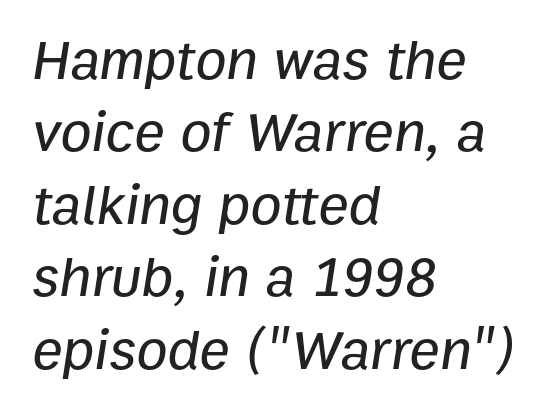
Leading matches the norm, producing a regular column. The horizontal fit of the characters is conventional and even. Underlining? Definitely not there. A classic flush-left, rag-right setting is used for this passage. Style check: oblique. You could not count columns in this text — the font is proportionally spaced.
